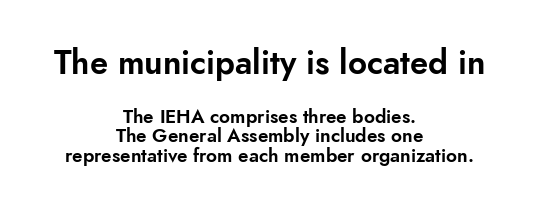
The image shows 33 px sans-serif type, upright; set centered, tight line spacing (1.02x), normal letter spacing, not underlined; the first (top) block is 1.74x larger; low stroke contrast and a small x-height.
